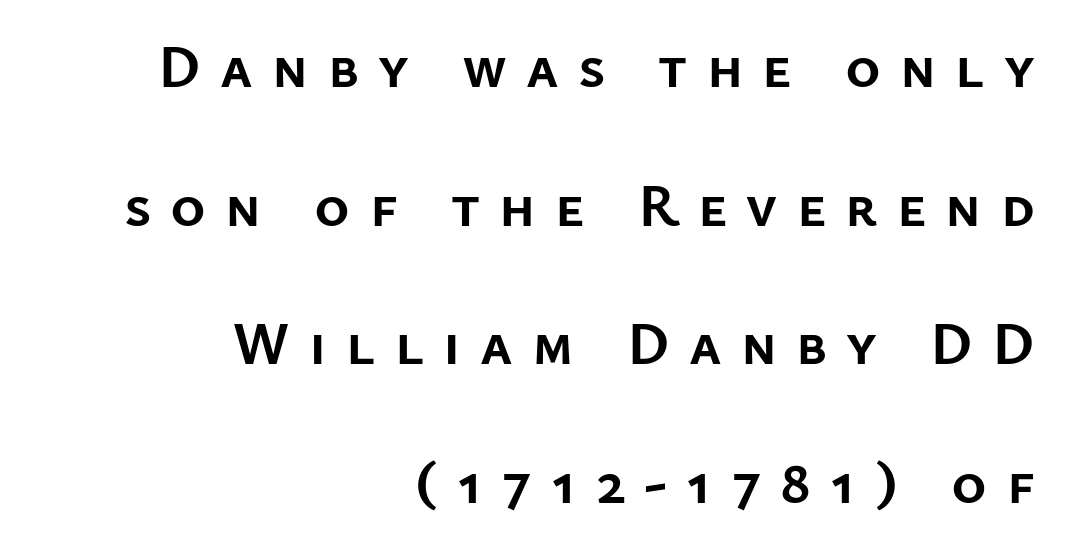
The image shows 60 px semibold sans-serif type, upright; set right-aligned, loose line spacing (2.31x), unusually wide letter spacing (+0.32 em), not underlined; low stroke contrast and a medium x-height.
